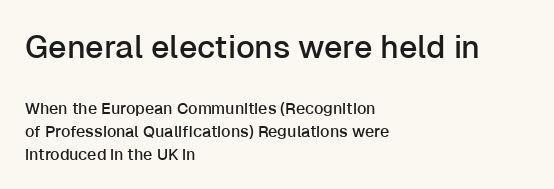
The image shows 32 px sans-serif type, upright; set left-aligned, normal line spacing (1.45x), normal letter spacing, not underlined; the first (top) block is 2.0x larger; low stroke contrast and a medium x-height.
